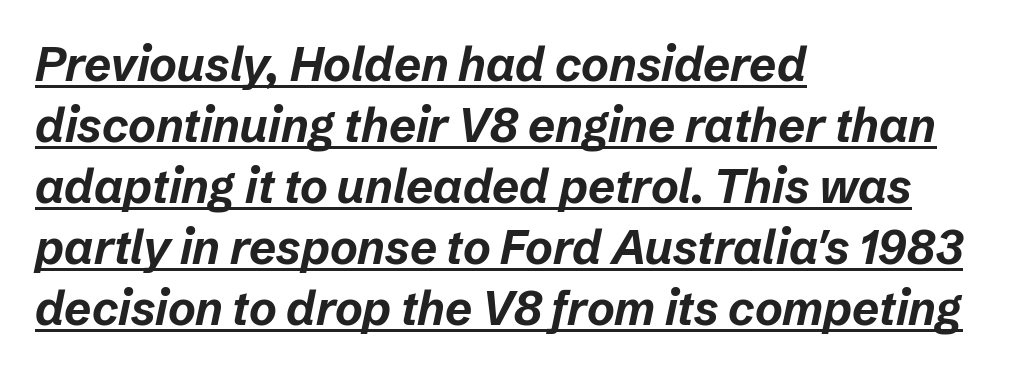
{"italic": "yes", "lean": "right", "slant_degrees": 12, "bold": "yes", "weight": "bold", "width": "normal", "stroke_contrast": "low", "x_height": "medium", "monospaced": "no", "underline": "yes", "align": "left", "line_spacing": "normal", "line_spacing_ratio": 1.3, "letter_spacing": "normal", "letter_spacing_em": 0.0, "glyph_px": 47}
